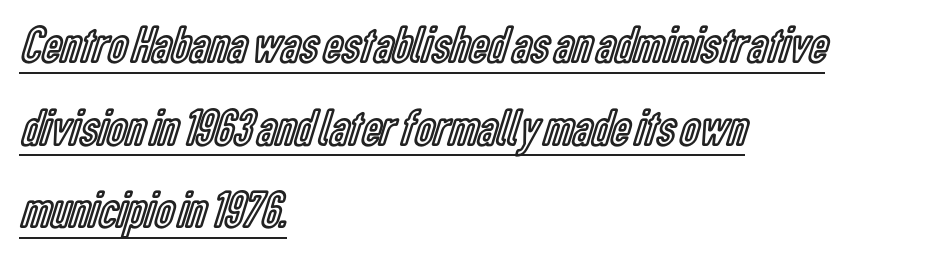
{"width": "condensed", "x_height": "medium", "monospaced": "no", "underline": "yes", "align": "left", "line_spacing": "normal", "line_spacing_ratio": 1.56, "letter_spacing": "normal", "letter_spacing_em": 0.0, "glyph_px": 53}
